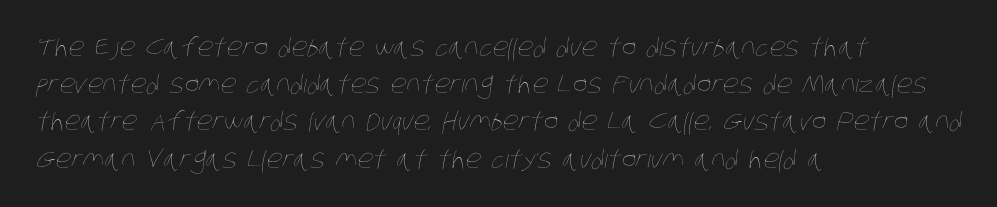
Lines of text with bare space underneath. Reading down the column, the eye jumps a familiar distance to each next line. Weight: not bold — regular or lighter. You could call the tracking neutral — neither tight nor loose. This sample is left-justified, so line endings fall wherever the words run out.
